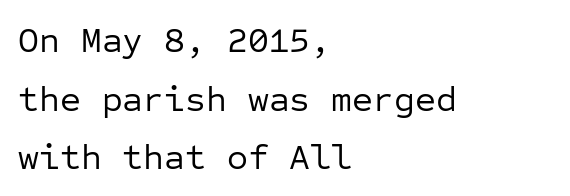
{"serif": "no", "italic": "no", "bold": "no", "weight": "regular", "width": "normal", "stroke_contrast": "low", "x_height": "medium", "monospaced": "yes", "underline": "no", "align": "left", "line_spacing": "normal", "line_spacing_ratio": 1.63, "letter_spacing": "normal", "letter_spacing_em": 0.0, "glyph_px": 36}
